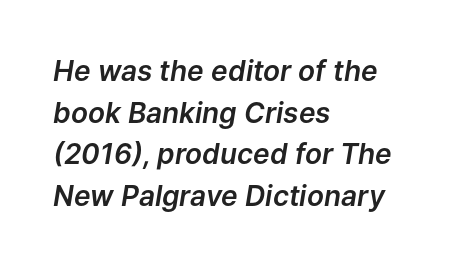
{"italic": "yes", "lean": "right", "slant_degrees": 9, "width": "normal", "stroke_contrast": "low", "x_height": "medium", "monospaced": "no", "underline": "no", "align": "left", "line_spacing": "normal", "line_spacing_ratio": 1.49, "letter_spacing": "normal", "letter_spacing_em": 0.0, "glyph_px": 28}
